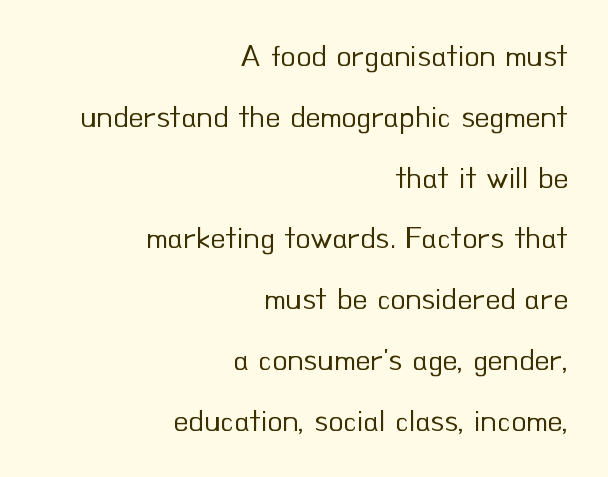
The image shows 31 px regular-weight sans-serif type, upright; set right-aligned, loose line spacing (1.96x), normal letter spacing, not underlined; low stroke contrast and a small x-height.
